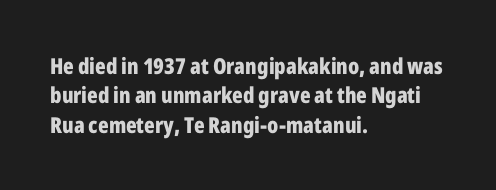
The vertical gap from one line to the next is medium. The rendering uses a bold face; every stroke is thick and dark. When letters stand straight like this, we call the style roman or upright. A typesetter would call this zero additional tracking.
